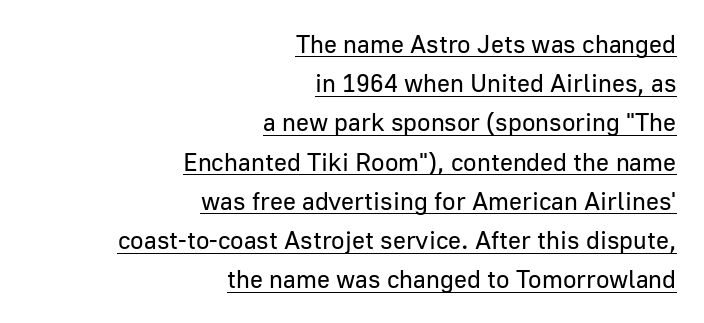
The image shows 25 px text type, upright; set right-aligned, normal line spacing (1.57x), normal letter spacing, underlined.
